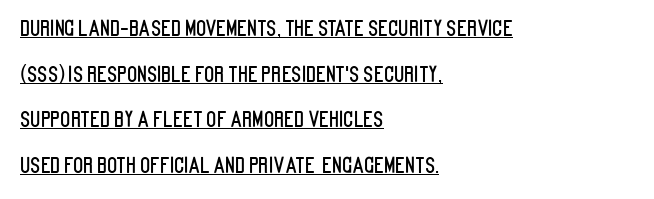
{"italic": "no", "underline": "yes", "align": "left", "line_spacing": "loose", "line_spacing_ratio": 2.17, "letter_spacing": "normal", "letter_spacing_em": 0.0, "glyph_px": 21}
